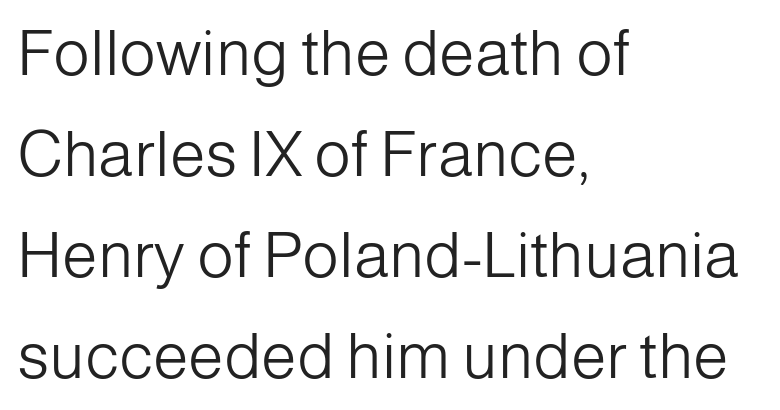
The image shows 64 px light sans-serif type, upright; set left-aligned, normal line spacing (1.58x), normal letter spacing, not underlined; low stroke contrast and a medium x-height.
